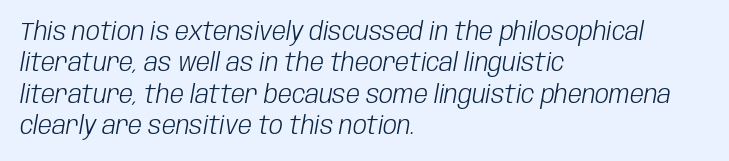
Teacher's note: observe the even left margin — that is flush-left alignment. The space directly below the letters is spotless. Caption: standard tracking, unaltered. The strokes carry an ordinary text weight at most.
